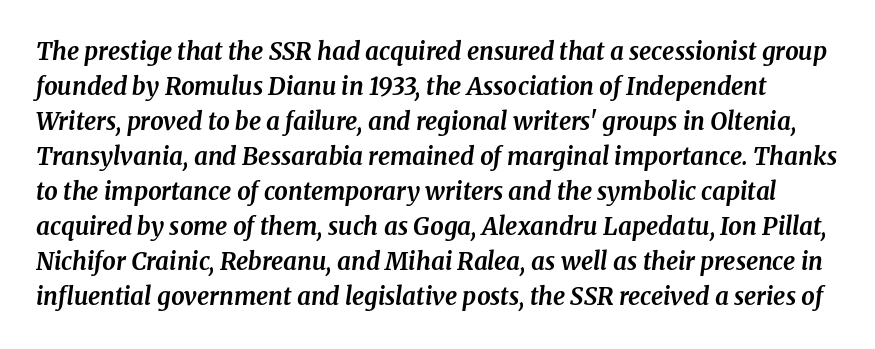
{"italic": "yes", "lean": "right", "slant_degrees": 8, "bold": "yes", "underline": "no", "line_spacing": "normal", "line_spacing_ratio": 1.46, "letter_spacing": "normal", "letter_spacing_em": 0.0, "glyph_px": 24}
